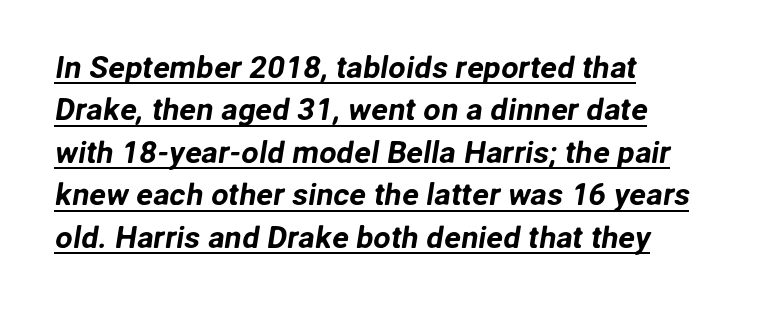
Notice how descenders clear the ascenders below comfortably — that's standard leading. A continuous stroke trails under the words, as in a hyperlink. Regarding serifs, this sample does without them. Think of a printed novel: that variable character pitch is what you see here. Spacing between characters is what you'd get straight out of the box.
